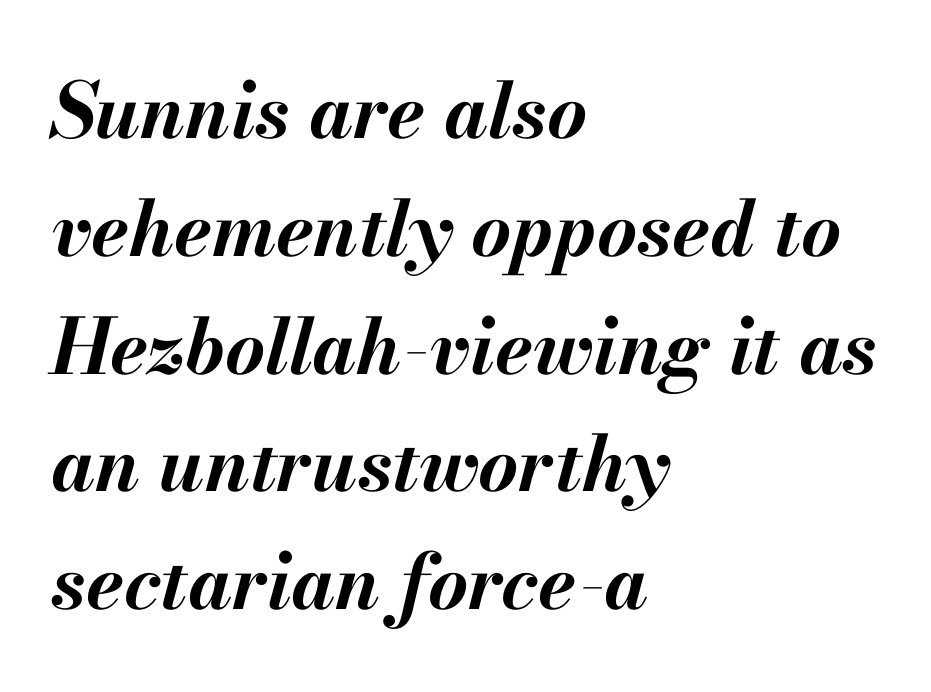
The image shows 77 px bold type, italic (leaning right); set left-aligned, normal line spacing (1.53x), normal letter spacing, not underlined; medium stroke contrast and a small x-height.
